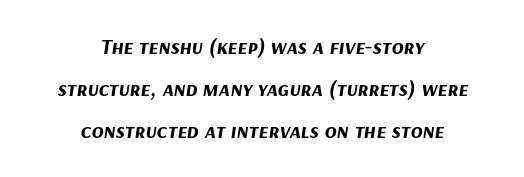
{"italic": "yes", "lean": "right", "slant_degrees": 9, "bold": "yes", "underline": "no", "align": "center", "line_spacing": "loose", "line_spacing_ratio": 1.92, "letter_spacing": "normal", "letter_spacing_em": 0.0, "glyph_px": 22}
